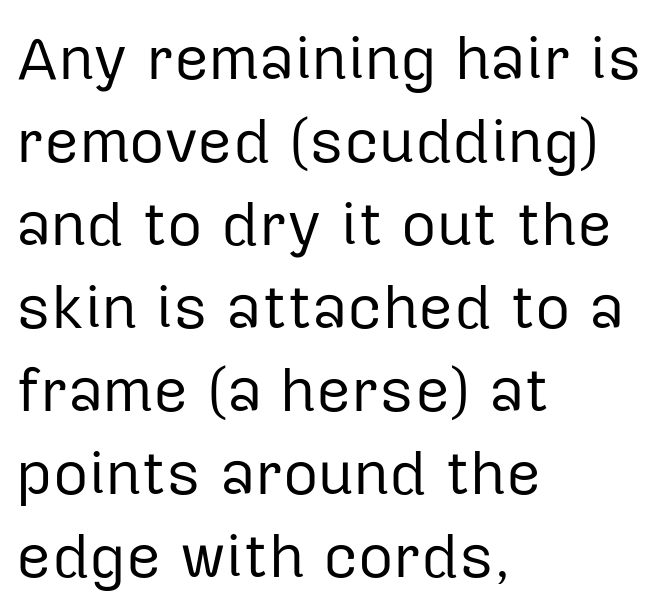
The passage shown has conventional tracking throughout. Vertical spacing — default. The axis of the letterforms is exactly vertical. Quick note: underline off. These lines are composed in type without serifs. The rag falls on the right side of this text block.
